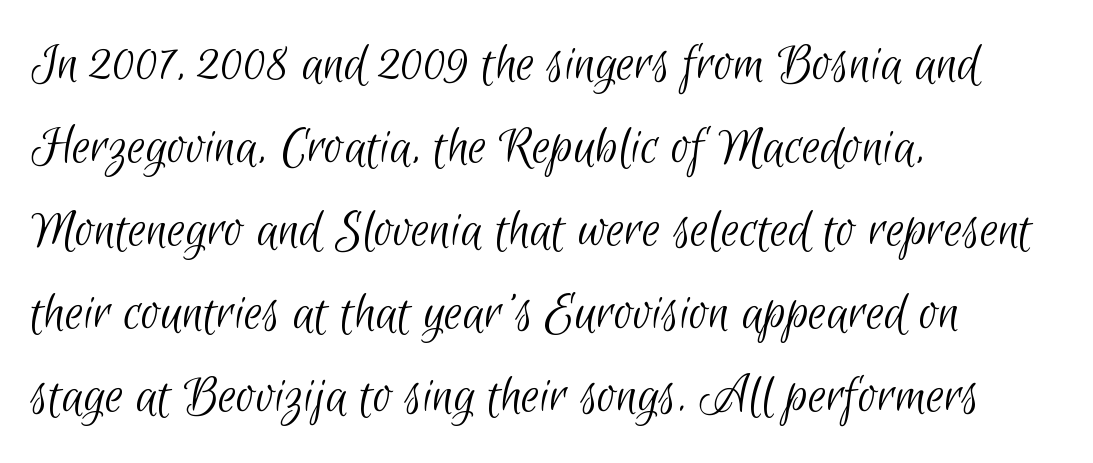
The image shows 58 px light, condensed sans-serif type; set left-aligned, normal line spacing (1.43x), normal letter spacing, not underlined; low stroke contrast and a small x-height.
